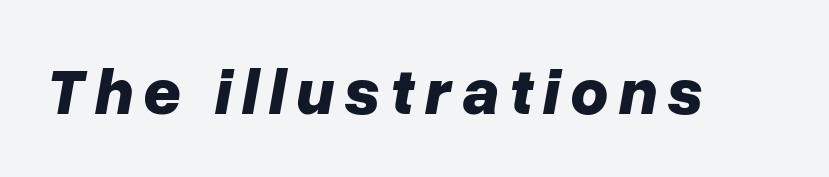
{"italic": "yes", "lean": "right", "slant_degrees": 10, "bold": "yes", "weight": "bold", "width": "normal", "stroke_contrast": "low", "x_height": "medium", "monospaced": "no", "underline": "no", "glyph_px": 66}
